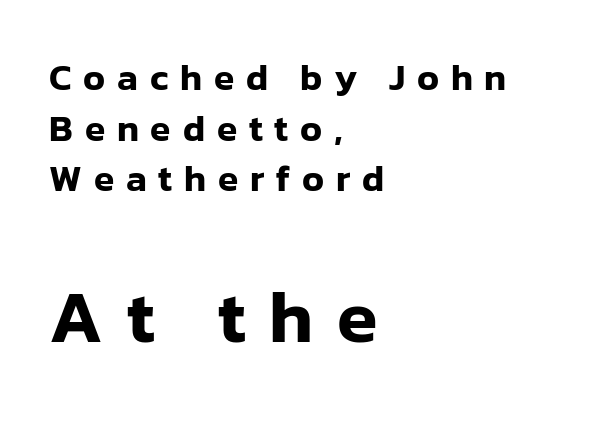
Does the bottom block carry the larger type? Yes, it does. Look at the bottom of the vertical strokes: they stop flat, with no serifs. Honestly, the letter spacing is so wide it's the main thing you notice. A typesetter would mark this as roman, not italic.
